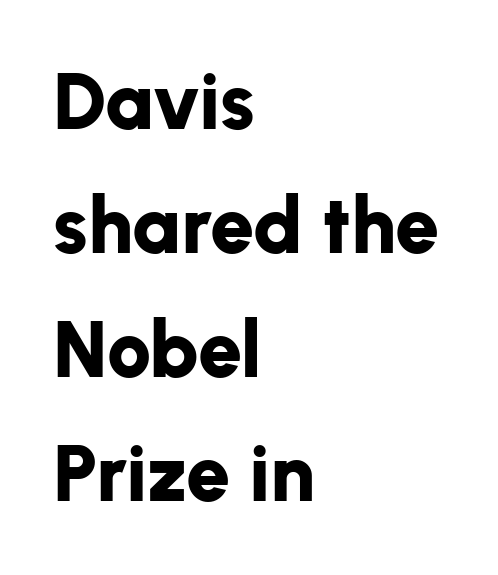
Students, this is bold: see how much ink each stroke carries. Short note: letters normally spaced. The rendering uses natural spacing where letterforms have individual widths. In terms of leading, this rendering sits right in the middle. The font family rendered here belongs to the sans-serif group. The typography opts for an upright posture over an oblique one.
